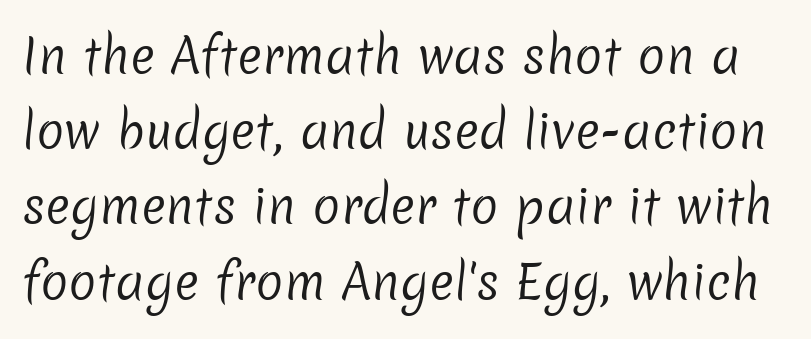
The image shows 47 px regular-weight sans-serif type; set normal line spacing (1.6x), normal letter spacing, not underlined; low stroke contrast and a medium x-height.
